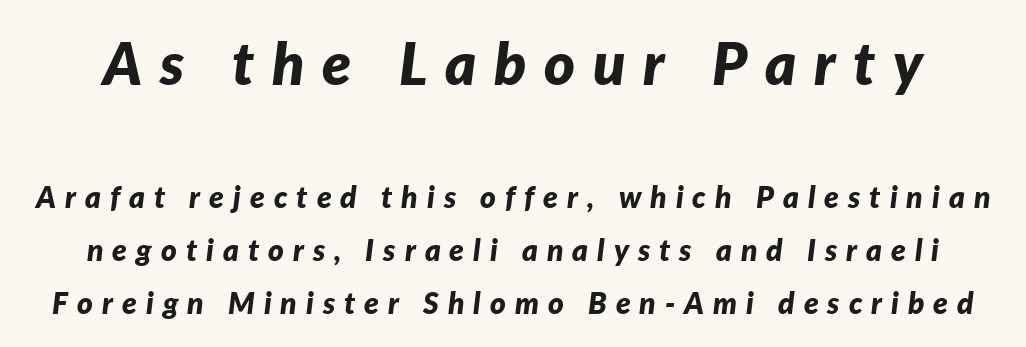
{"italic": "yes", "lean": "right", "slant_degrees": 7, "bold": "yes", "weight": "bold", "width": "normal", "stroke_contrast": "low", "x_height": "medium", "monospaced": "no", "underline": "no", "line_spacing_ratio": 1.77, "letter_spacing": "wide", "letter_spacing_em": 0.3, "larger_block": "first", "size_ratio": 1.97, "glyph_px": 59}
